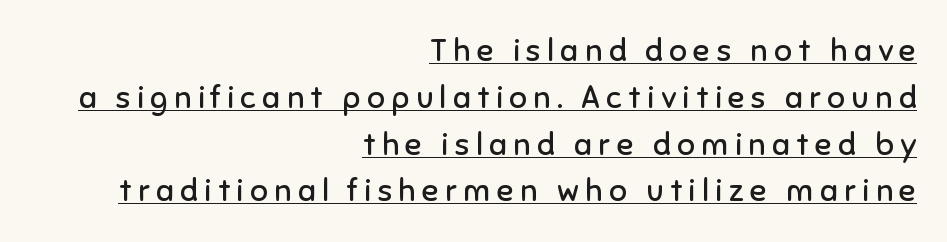
{"serif": "no", "italic": "no", "bold": "no", "weight": "regular", "width": "normal", "stroke_contrast": "low", "x_height": "medium", "monospaced": "no", "underline": "yes", "align": "right", "line_spacing": "normal", "line_spacing_ratio": 1.51, "letter_spacing": "wide", "letter_spacing_em": 0.21, "glyph_px": 31}
